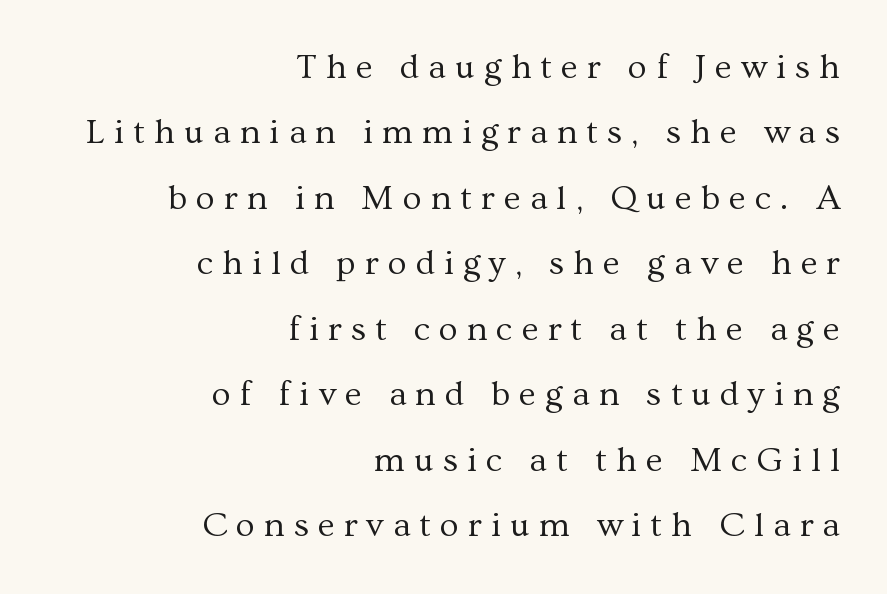
{"serif": "yes", "italic": "no", "bold": "no", "weight": "regular", "width": "normal", "stroke_contrast": "medium", "x_height": "medium", "monospaced": "no", "underline": "no", "align": "right", "line_spacing_ratio": 1.87, "letter_spacing": "wide", "letter_spacing_em": 0.26, "glyph_px": 35}
